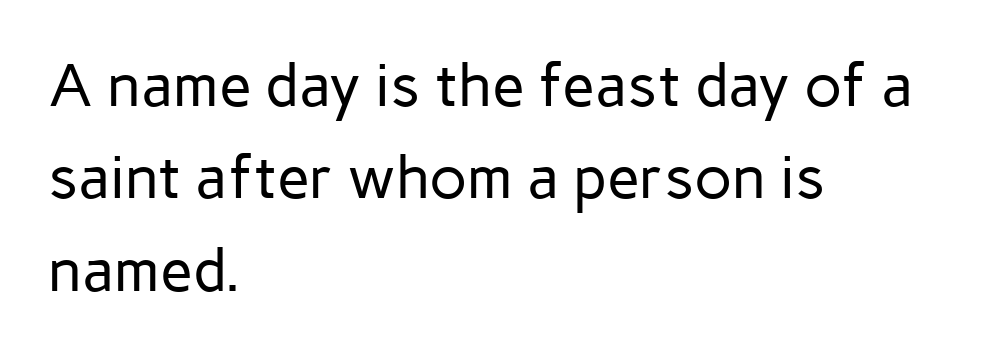
{"serif": "no", "italic": "no", "bold": "no", "weight": "regular", "width": "normal", "stroke_contrast": "low", "x_height": "medium", "monospaced": "no", "underline": "no", "align": "left", "line_spacing": "normal", "line_spacing_ratio": 1.54, "letter_spacing": "normal", "letter_spacing_em": 0.0, "glyph_px": 60}
